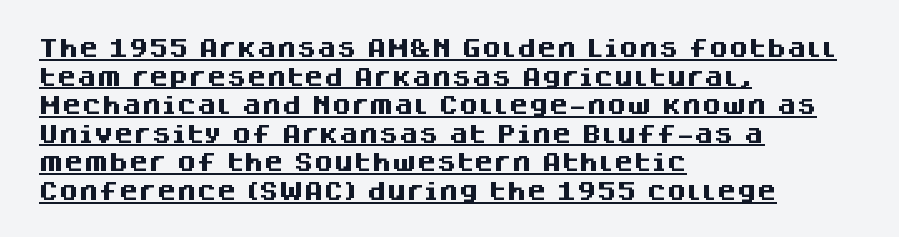
{"italic": "no", "bold": "yes", "underline": "yes", "align": "left", "line_spacing": "normal", "line_spacing_ratio": 1.43, "letter_spacing": "normal", "letter_spacing_em": 0.0, "glyph_px": 20}
